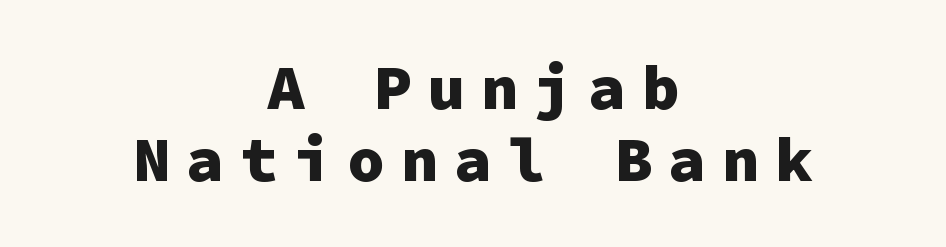
{"serif": "no", "italic": "no", "bold": "yes", "weight": "heavy", "width": "normal", "stroke_contrast": "low", "x_height": "medium", "monospaced": "yes", "underline": "no", "align": "center", "line_spacing": "tight", "line_spacing_ratio": 1.15, "letter_spacing": "wide", "letter_spacing_em": 0.25, "glyph_px": 63}
